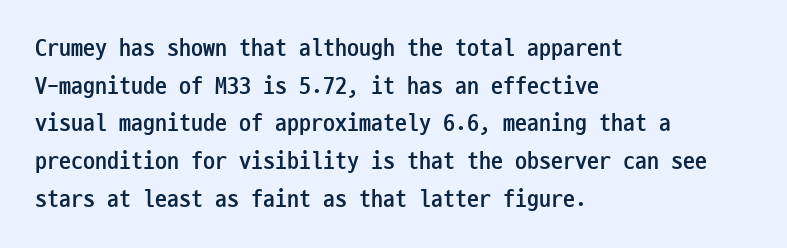
The image shows 24 px bold type, upright; set left-aligned, normal line spacing (1.57x), normal letter spacing, not underlined.
